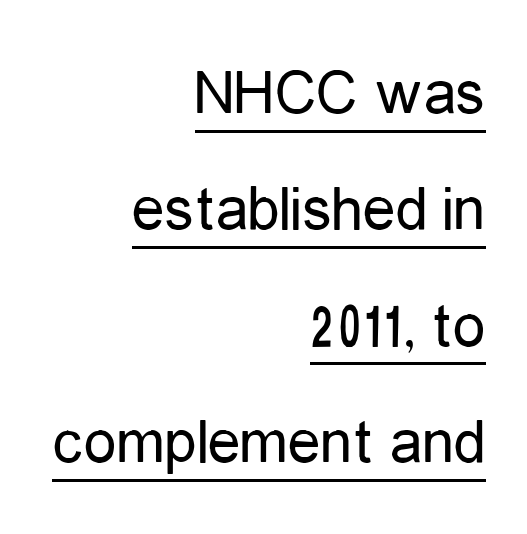
The image shows 65 px regular-weight, condensed sans-serif type, upright; set right-aligned, line spacing 1.79x, normal letter spacing, underlined; low stroke contrast and a medium x-height.
